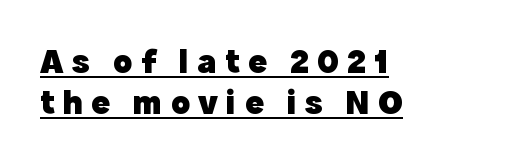
{"serif": "no", "italic": "no", "bold": "yes", "weight": "heavy", "width": "normal", "x_height": "medium", "monospaced": "no", "underline": "yes", "align": "left", "line_spacing_ratio": 1.18, "letter_spacing": "wide", "letter_spacing_em": 0.24, "glyph_px": 35}
